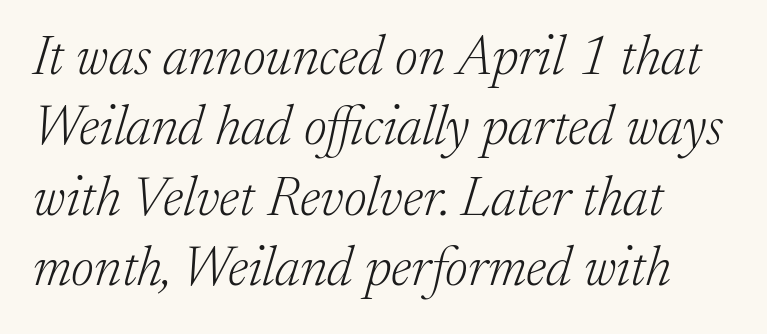
Q: Is the text bold? A: No.
Q: Is the text italic (slanted)? A: Yes, it leans right by about 17 degrees.
Q: Is the typeface a serif or a sans-serif typeface? A: Serif.
Q: Is the text underlined? A: No.
Q: How is the paragraph aligned? A: Left-aligned.
Q: Is the spacing between letters normal or unusually wide? A: Normal.
Q: Is the spacing between lines tight, normal or loose? A: Normal.
Q: Width (condensed, normal, or wide)? A: Normal.
Q: Stroke contrast? A: Low.
Q: x-height? A: Medium.
Q: Monospaced? A: No.
